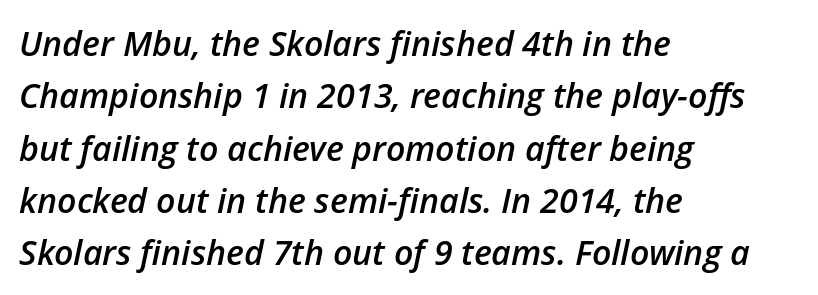
The image shows 34 px semibold type, italic (leaning right); set left-aligned, normal line spacing (1.54x), normal letter spacing, not underlined; low stroke contrast and a medium x-height.
